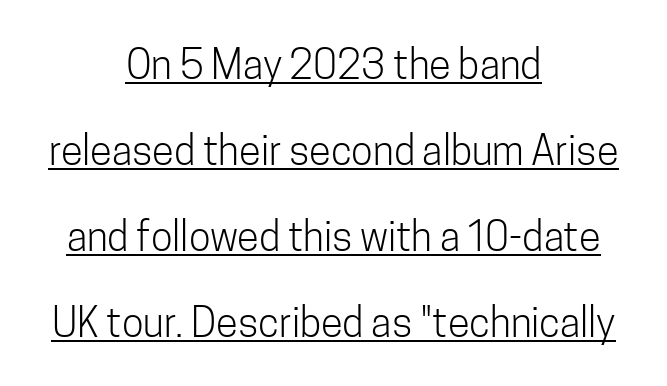
Proportional: the letters do not fall into vertical columns. Nope, not italic — everything's standing straight. What decoration does the sample have? An underline. Nothing heavy about these letters — not bold at all.
